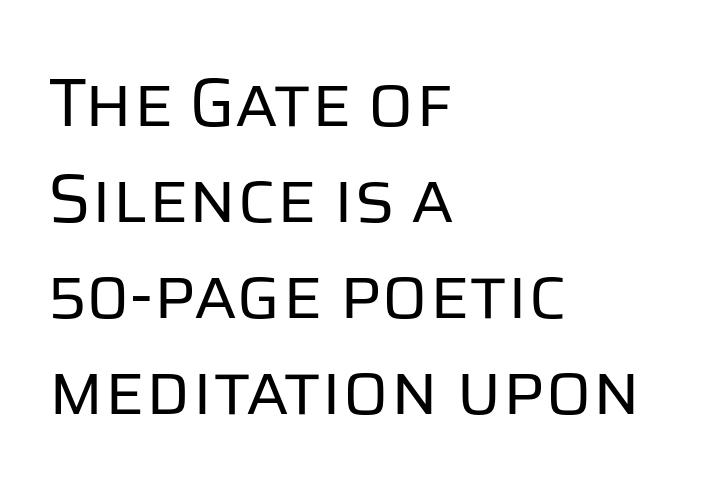
A roman cut, with each character standing at attention. The text was rendered using a sans face with plain stroke endings. Line starts are locked; line ends wander. The strokes carry an ordinary text weight at most. Note the varied advance widths — an 'i' is clearly narrower than an 'm'.
